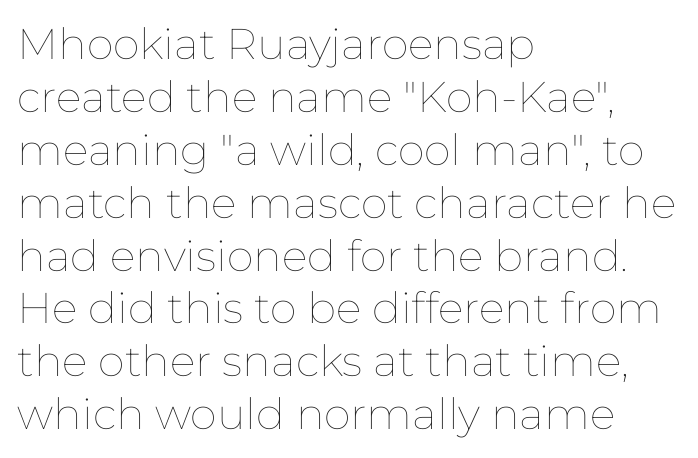
The image shows 43 px thin type, upright; set left-aligned, line spacing 1.23x, normal letter spacing, not underlined; low stroke contrast and a medium x-height.
